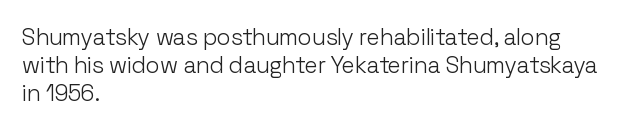
Q: Is the text bold? A: No.
Q: Is the text italic (slanted)? A: No, it is upright.
Q: Is the text underlined? A: No.
Q: How is the paragraph aligned? A: Left-aligned.
Q: Is the spacing between letters normal or unusually wide? A: Normal.
